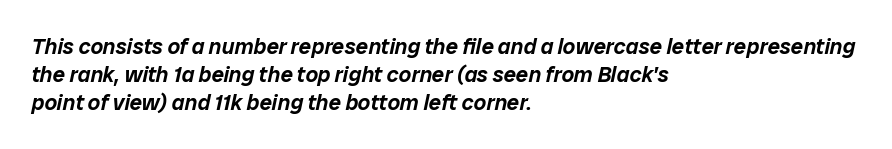
The strip under each line holds only bare page. The setting favours the left margin, as ordinary paragraphs usually do. Tall strokes in this sample are angled rather than plumb. Caption: standard tracking, unaltered. Quick note: interline space is typical.
